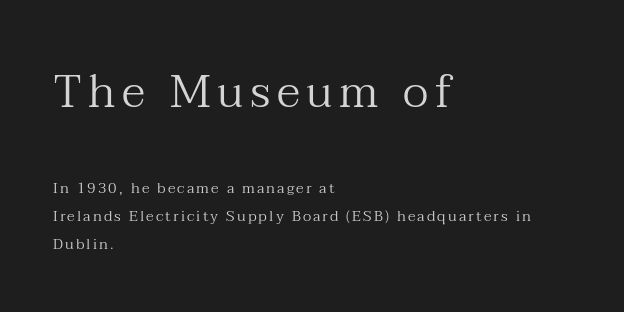
{"serif": "yes", "italic": "no", "bold": "no", "weight": "regular", "width": "normal", "stroke_contrast": "medium", "x_height": "medium", "monospaced": "no", "underline": "no", "align": "left", "line_spacing_ratio": 1.86, "larger_block": "first", "size_ratio": 3.07, "glyph_px": 46}
